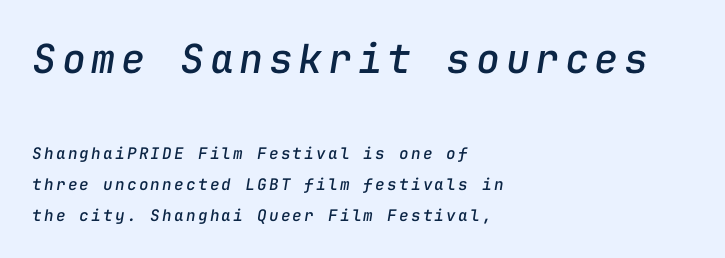
The initial chunk of copy outweighs the following chunk in type size. Designer's note — italics engaged. Plain, unruled lines of type. These lines stack with their left ends in a neat column.
